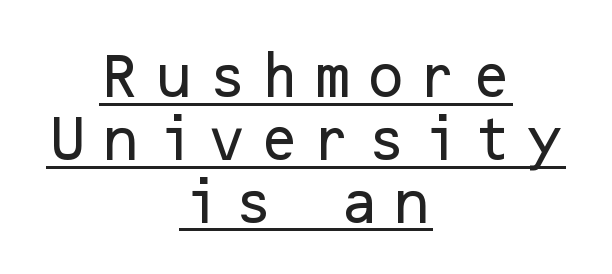
{"serif": "no", "italic": "no", "width": "normal", "stroke_contrast": "low", "x_height": "medium", "underline": "yes", "align": "center", "line_spacing": "normal", "line_spacing_ratio": 1.31, "letter_spacing": "wide", "letter_spacing_em": 0.24, "glyph_px": 48}
